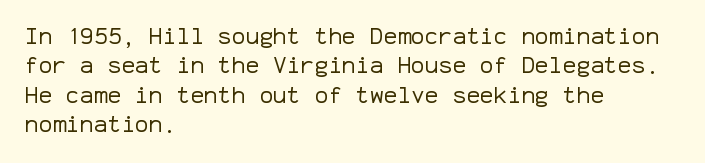
The image shows 23 px text type, upright; set left-aligned, normal line spacing (1.28x), normal letter spacing, not underlined.
